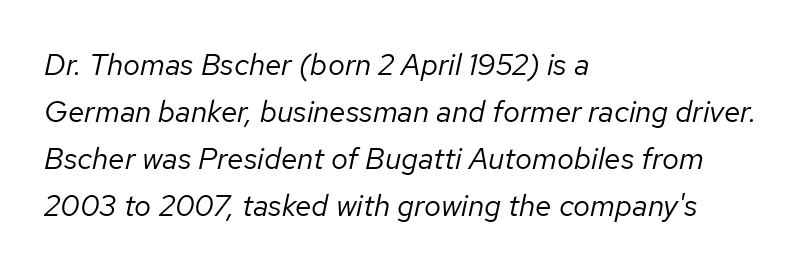
Q: Is the text bold? A: No.
Q: Is the text italic (slanted)? A: Yes, it leans right by about 12 degrees.
Q: Is the text underlined? A: No.
Q: How is the paragraph aligned? A: Left-aligned.
Q: Is the spacing between letters normal or unusually wide? A: Normal.
Q: Is the spacing between lines tight, normal or loose? A: Normal.
Q: Width (condensed, normal, or wide)? A: Normal.
Q: Stroke contrast? A: Low.
Q: x-height? A: Medium.
Q: Monospaced? A: No.
